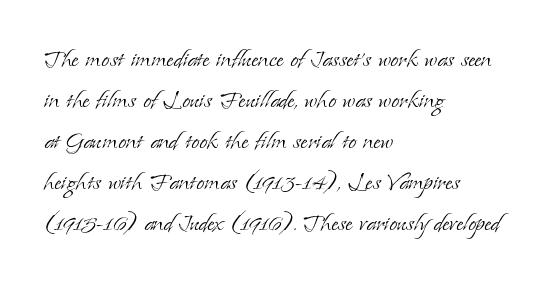
The image shows 29 px light serif type; set left-aligned, normal line spacing (1.41x), normal letter spacing, not underlined; low stroke contrast and a small x-height.
